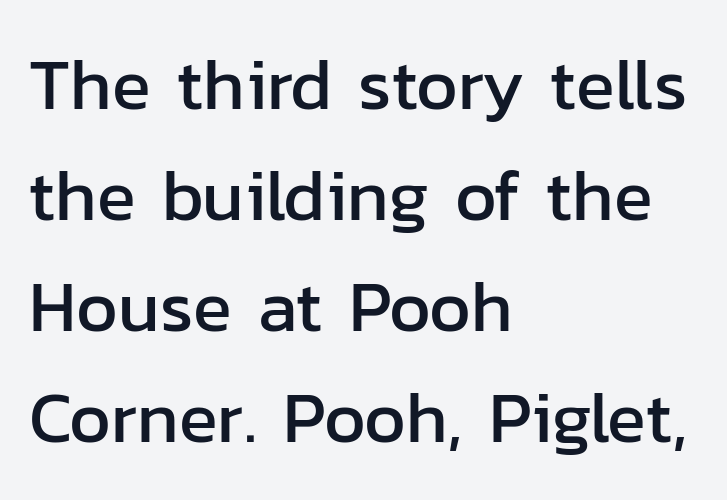
Q: Is the text italic (slanted)? A: No, it is upright.
Q: Is the typeface a serif or a sans-serif typeface? A: Sans-serif.
Q: Is the text underlined? A: No.
Q: How is the paragraph aligned? A: Left-aligned.
Q: Is the spacing between letters normal or unusually wide? A: Normal.
Q: Is the spacing between lines tight, normal or loose? A: Normal.
Q: Width (condensed, normal, or wide)? A: Normal.
Q: Stroke contrast? A: Low.
Q: x-height? A: Medium.
Q: Monospaced? A: No.
